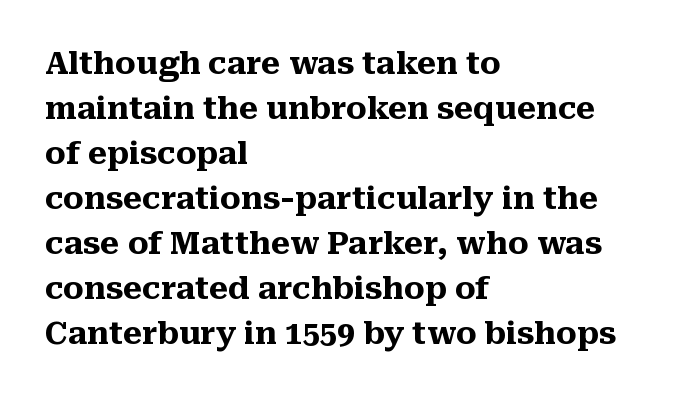
{"serif": "yes", "italic": "no", "bold": "yes", "weight": "heavy", "width": "normal", "stroke_contrast": "medium", "x_height": "medium", "monospaced": "no", "underline": "no", "align": "left", "line_spacing": "normal", "line_spacing_ratio": 1.45, "letter_spacing": "normal", "letter_spacing_em": 0.0, "glyph_px": 31}
